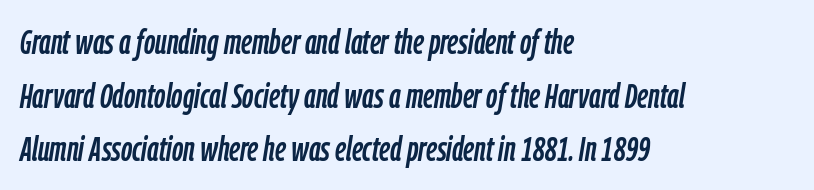
The image shows 35 px condensed type, italic (leaning right); set left-aligned, normal line spacing (1.53x), normal letter spacing, not underlined; low stroke contrast and a medium x-height.
